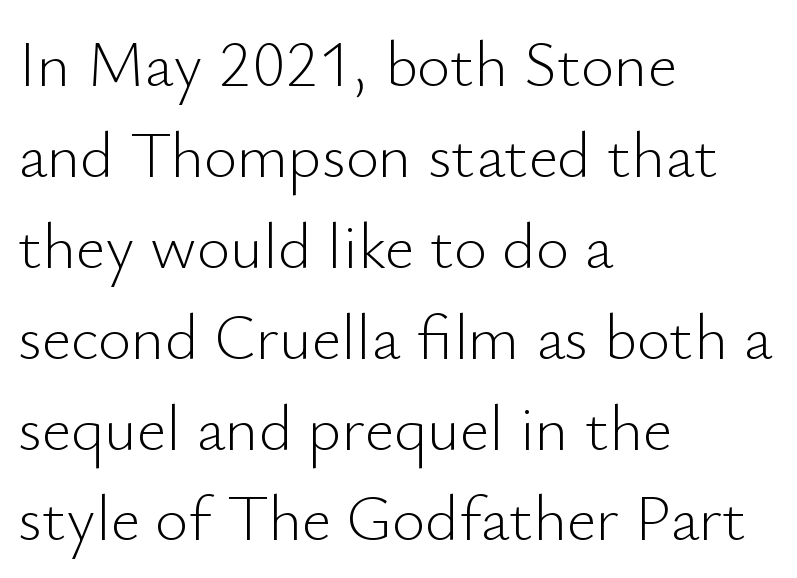
Q: Is the text bold? A: No.
Q: Is the text italic (slanted)? A: No, it is upright.
Q: Is the typeface a serif or a sans-serif typeface? A: Sans-serif.
Q: Is the text underlined? A: No.
Q: How is the paragraph aligned? A: Left-aligned.
Q: Is the spacing between letters normal or unusually wide? A: Normal.
Q: Is the spacing between lines tight, normal or loose? A: Normal.
Q: Width (condensed, normal, or wide)? A: Normal.
Q: Stroke contrast? A: Low.
Q: x-height? A: Small.
Q: Monospaced? A: No.
